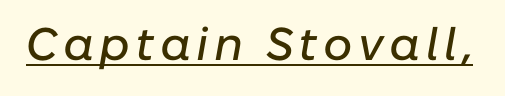
{"italic": "yes", "lean": "right", "slant_degrees": 10, "width": "normal", "stroke_contrast": "low", "x_height": "medium", "monospaced": "no", "underline": "yes", "glyph_px": 46}
